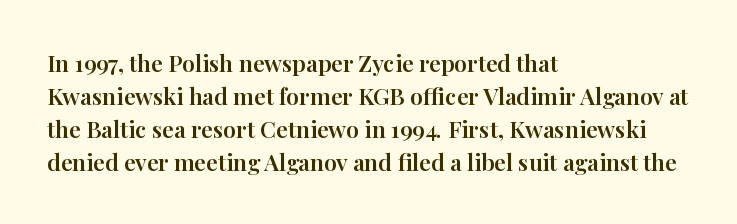
Plain, unruled lines of type. Letter spacing: default. Quick note: interline space is typical. Does the lettering tilt? It doesn't — this is upright. One-word summary of the alignment: left.
